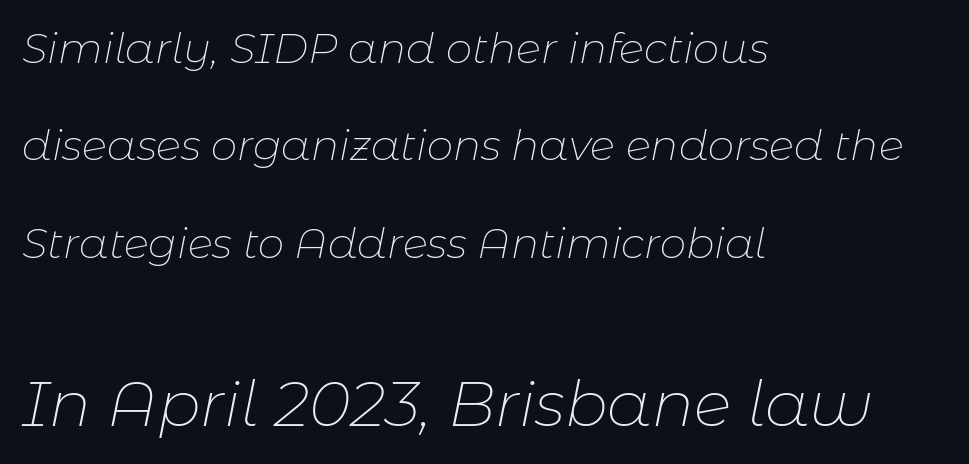
The image shows 63 px thin type, italic (leaning right); set left-aligned, loose line spacing (2.32x), normal letter spacing, not underlined; the second (bottom) block is 1.5x larger; low stroke contrast and a medium x-height.
